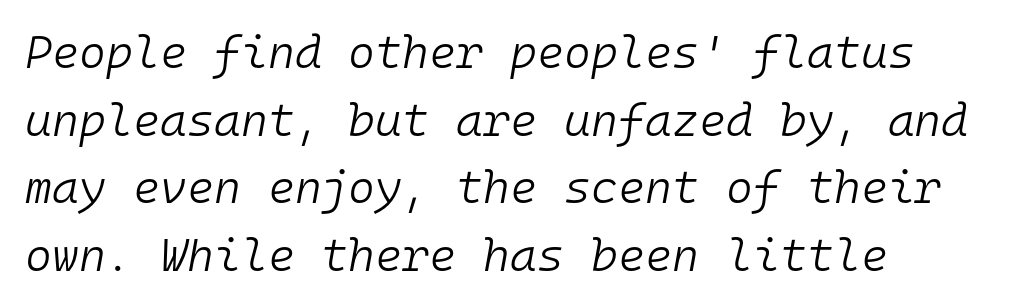
{"italic": "yes", "lean": "right", "slant_degrees": 10, "bold": "no", "weight": "light", "width": "normal", "stroke_contrast": "low", "x_height": "medium", "monospaced": "yes", "underline": "no", "align": "left", "line_spacing": "normal", "line_spacing_ratio": 1.47, "letter_spacing": "normal", "letter_spacing_em": 0.0, "glyph_px": 46}
